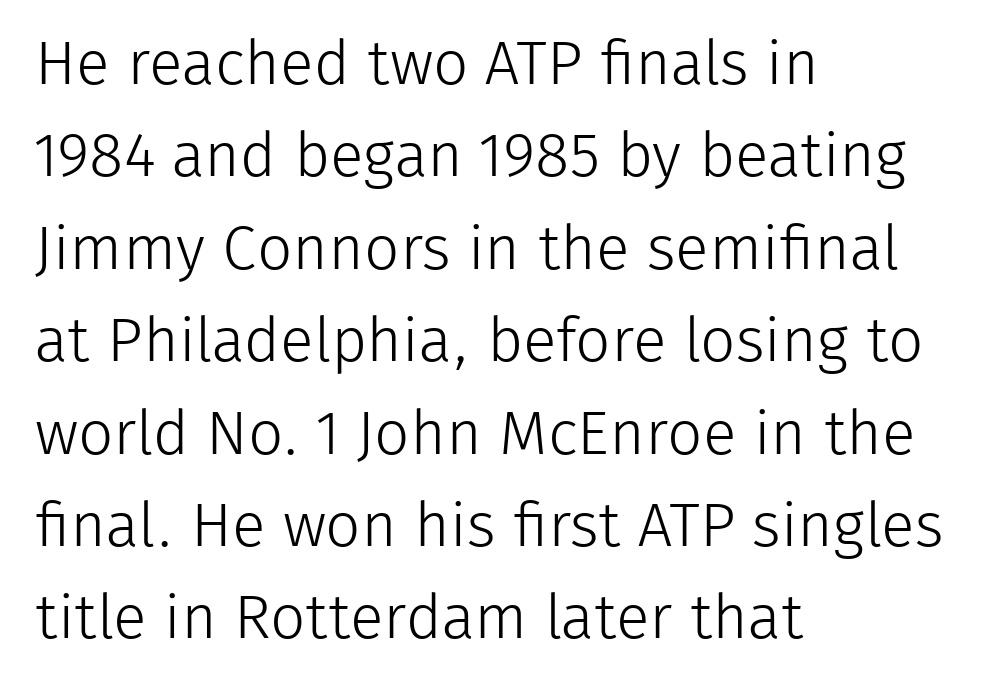
The strokes carry an ordinary text weight at most. Casual observation: everything's shoved over to the left. Varying glyph widths throughout — classic text-font behaviour. Nobody drew a line under any word here. Unlike italic type, these characters show no tilt at all. Font category for this specimen: sans-serif.
